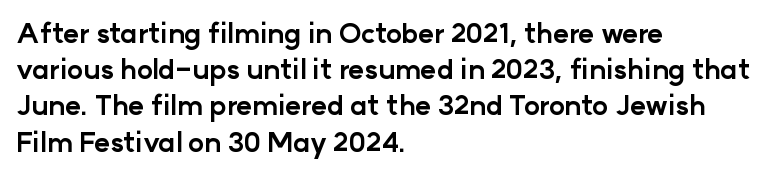
Q: Is the text bold? A: Yes.
Q: Is the text italic (slanted)? A: No, it is upright.
Q: Is the text underlined? A: No.
Q: How is the paragraph aligned? A: Left-aligned.
Q: Is the spacing between letters normal or unusually wide? A: Normal.
Q: Is the spacing between lines tight, normal or loose? A: Normal.
